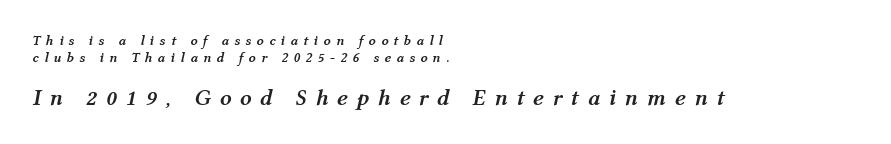
{"italic": "yes", "lean": "right", "slant_degrees": 12, "bold": "yes", "underline": "no", "align": "left", "line_spacing_ratio": 1.21, "letter_spacing": "wide", "letter_spacing_em": 0.38, "larger_block": "second", "size_ratio": 1.64, "glyph_px": 23}
